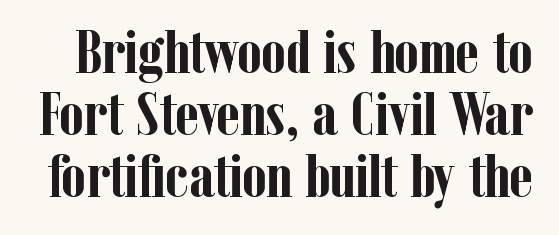
The image shows 62 px semibold, condensed serif type, upright; set tight line spacing (1.0x), normal letter spacing, not underlined; low stroke contrast and a medium x-height.
